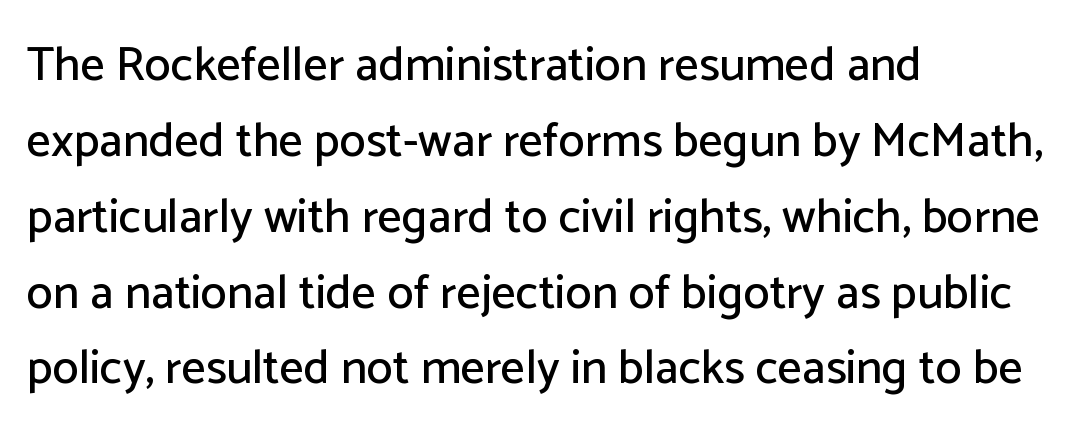
The image shows 48 px sans-serif type, upright; set left-aligned, normal line spacing (1.58x), normal letter spacing, not underlined; low stroke contrast and a medium x-height.
